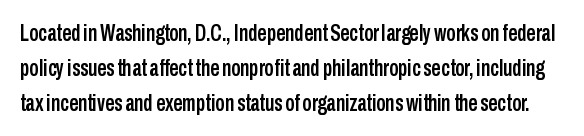
{"italic": "no", "underline": "no", "line_spacing": "normal", "line_spacing_ratio": 1.52, "letter_spacing": "normal", "letter_spacing_em": 0.0, "glyph_px": 23}
